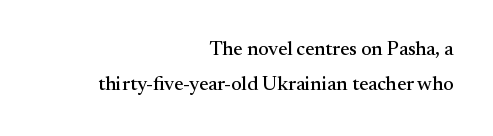
Vertical strokes here are truly vertical. The passage shown has conventional tracking throughout. The passage shown is not underscored anywhere. Does the copy run flush right? Yes — the right margin is perfectly even.
